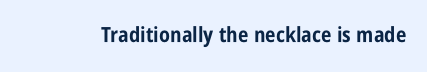
Q: Is the text bold? A: Yes.
Q: Is the text italic (slanted)? A: No, it is upright.
Q: Is the text underlined? A: No.
Q: Is the spacing between letters normal or unusually wide? A: Normal.
